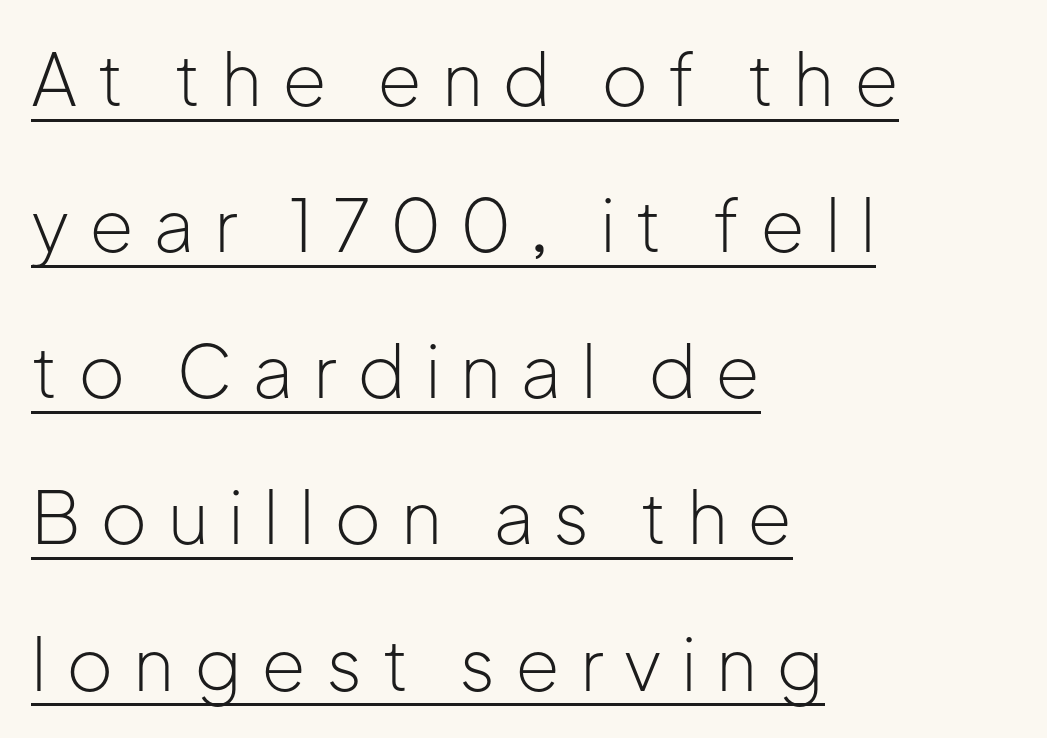
{"serif": "no", "italic": "no", "bold": "no", "weight": "light", "width": "normal", "stroke_contrast": "low", "x_height": "medium", "monospaced": "no", "underline": "yes", "align": "left", "line_spacing": "loose", "line_spacing_ratio": 2.03, "letter_spacing": "wide", "letter_spacing_em": 0.27, "glyph_px": 72}
